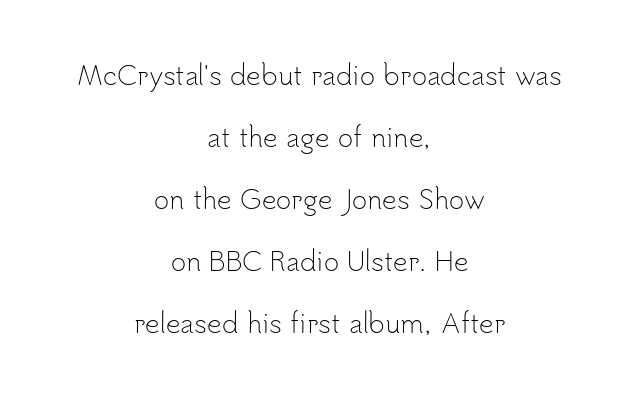
It's the straight-up-and-down kind of type. Vertical stems look standard width or narrower in stroke. Caption: multi-line text, centered on the measure. Quick note: underline off. The passage shown stacks its lines with a broad gap.
